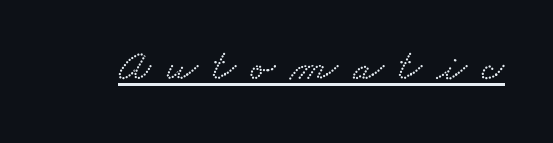
{"width": "wide", "stroke_contrast": "low", "x_height": "small", "monospaced": "no", "underline": "yes", "letter_spacing": "wide", "letter_spacing_em": 0.35, "glyph_px": 44}
